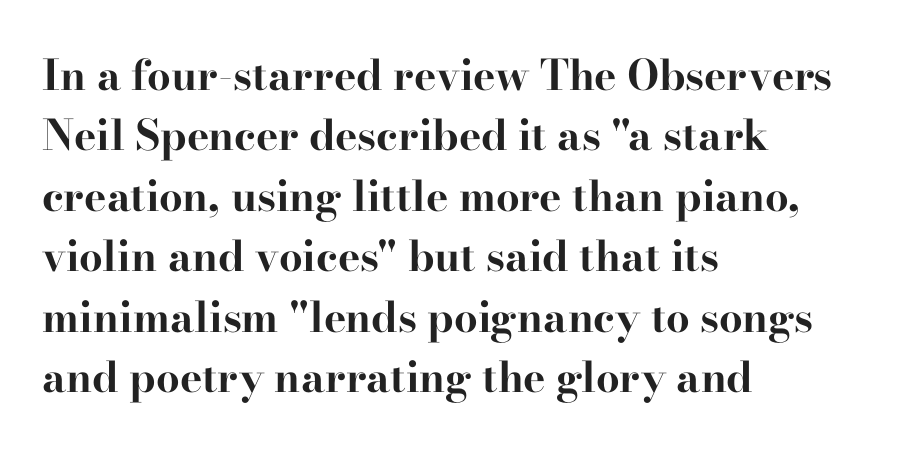
Q: Is the text bold? A: Yes.
Q: Is the text italic (slanted)? A: No, it is upright.
Q: Is the typeface a serif or a sans-serif typeface? A: Serif.
Q: Is the text underlined? A: No.
Q: How is the paragraph aligned? A: Left-aligned.
Q: Is the spacing between letters normal or unusually wide? A: Normal.
Q: Is the spacing between lines tight, normal or loose? A: Normal.
Q: Width (condensed, normal, or wide)? A: Wide.
Q: Stroke contrast? A: High.
Q: x-height? A: Small.
Q: Monospaced? A: No.
